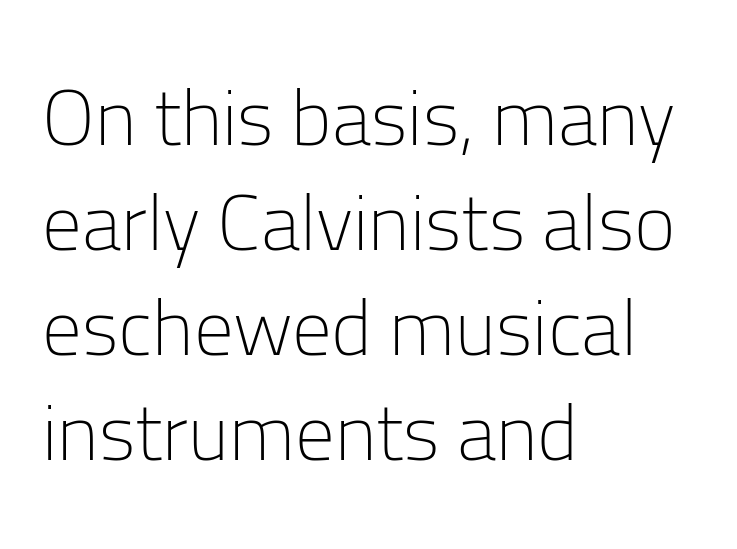
{"serif": "no", "italic": "no", "bold": "no", "weight": "light", "width": "normal", "stroke_contrast": "low", "x_height": "medium", "monospaced": "no", "underline": "no", "align": "left", "line_spacing": "normal", "line_spacing_ratio": 1.33, "letter_spacing": "normal", "letter_spacing_em": 0.0, "glyph_px": 79}
